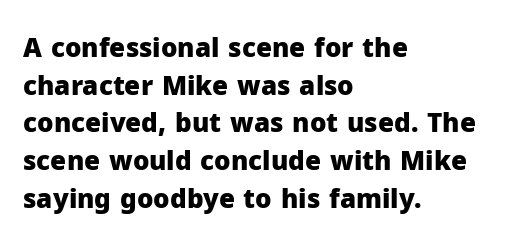
Q: Is the text bold? A: Yes.
Q: Is the text italic (slanted)? A: No, it is upright.
Q: Is the text underlined? A: No.
Q: How is the paragraph aligned? A: Left-aligned.
Q: Is the spacing between letters normal or unusually wide? A: Normal.
Q: Is the spacing between lines tight, normal or loose? A: Normal.
